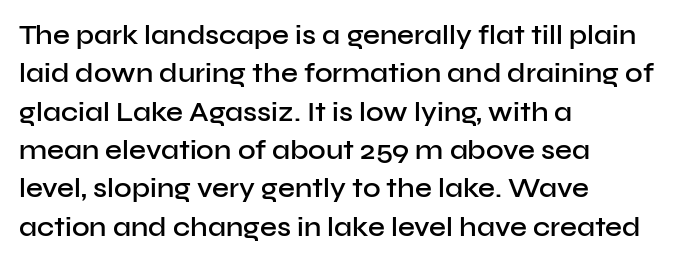
The image shows 27 px text type, upright; set left-aligned, normal line spacing (1.42x), normal letter spacing, not underlined.
